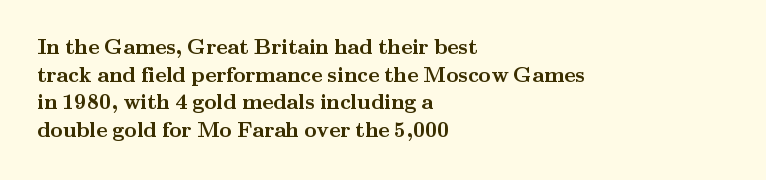
It's the straight-up-and-down kind of type. The words here are not underlined. Summary of vertical rhythm: regular, with standard interline spacing. Alignment: flush left. The rendering keeps characters at their native spacing.
